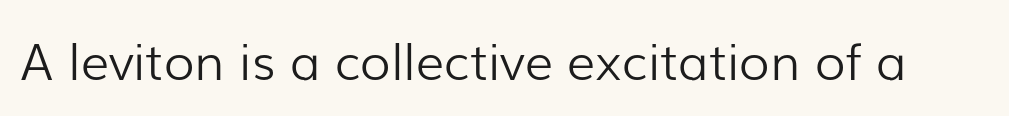
Q: Is the text bold? A: No.
Q: Is the text italic (slanted)? A: No, it is upright.
Q: Is the typeface a serif or a sans-serif typeface? A: Sans-serif.
Q: Is the text underlined? A: No.
Q: Is the spacing between letters normal or unusually wide? A: Normal.
Q: Width (condensed, normal, or wide)? A: Normal.
Q: Stroke contrast? A: Low.
Q: x-height? A: Medium.
Q: Monospaced? A: No.
